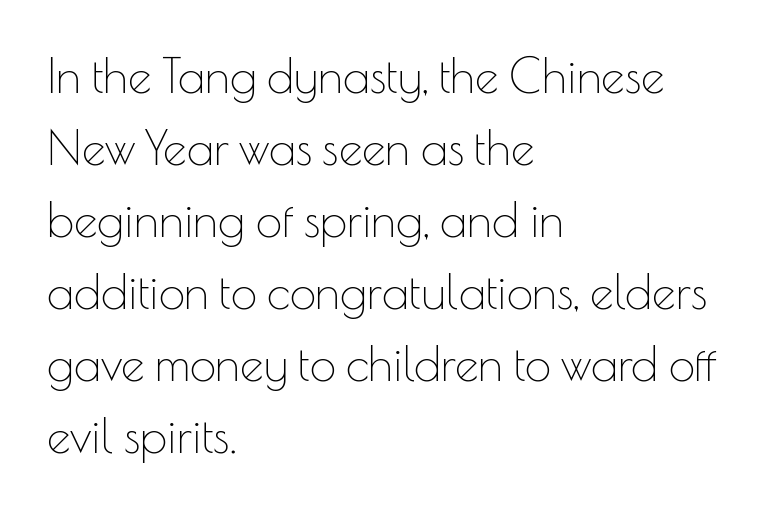
The image shows 47 px thin sans-serif type, upright; set left-aligned, normal line spacing (1.53x), normal letter spacing, not underlined; low stroke contrast and a small x-height.
